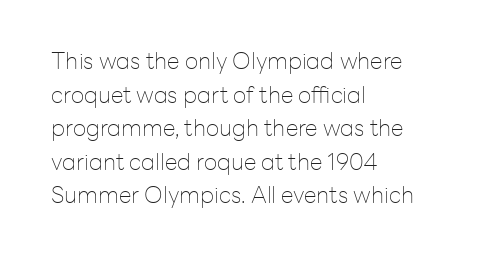
Q: Is the text bold? A: No.
Q: Is the text italic (slanted)? A: No, it is upright.
Q: Is the text underlined? A: No.
Q: How is the paragraph aligned? A: Left-aligned.
Q: Is the spacing between letters normal or unusually wide? A: Normal.
Q: Is the spacing between lines tight, normal or loose? A: Normal.
